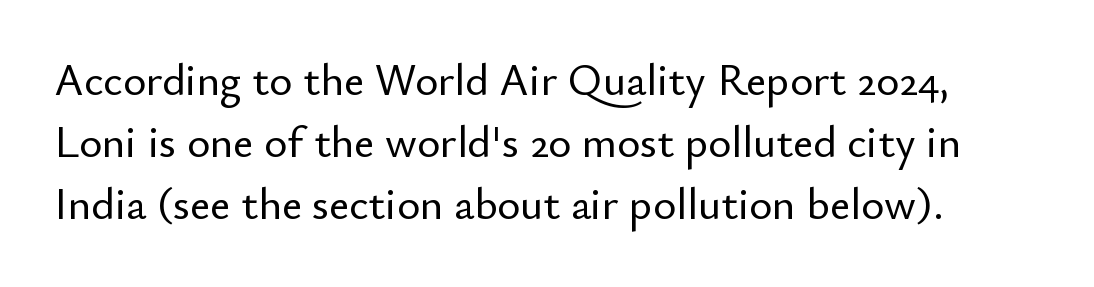
The image shows 44 px sans-serif type, upright; set normal line spacing (1.41x), normal letter spacing, not underlined; low stroke contrast and a small x-height.
